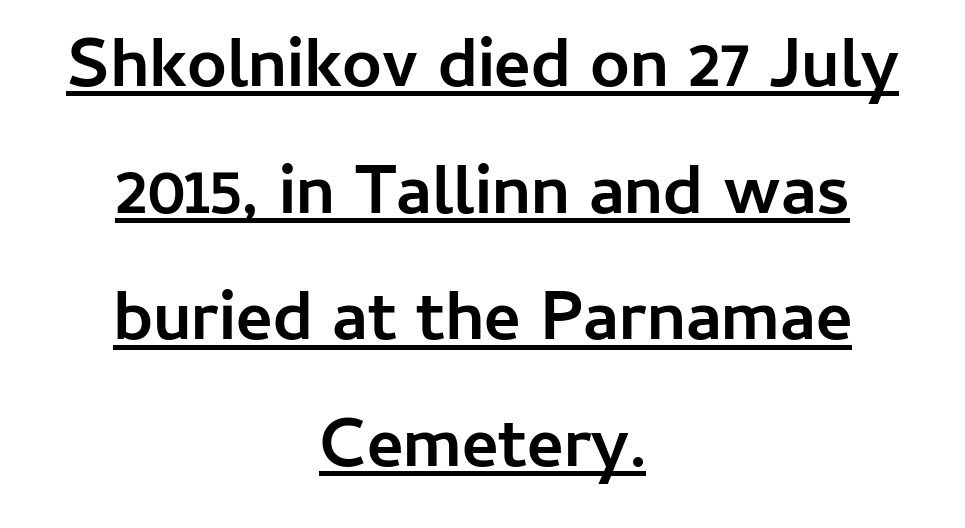
Q: Is the text bold? A: Yes.
Q: Is the text italic (slanted)? A: No, it is upright.
Q: Is the typeface a serif or a sans-serif typeface? A: Sans-serif.
Q: Is the text underlined? A: Yes.
Q: How is the paragraph aligned? A: Centered.
Q: Is the spacing between letters normal or unusually wide? A: Normal.
Q: Width (condensed, normal, or wide)? A: Normal.
Q: Stroke contrast? A: Low.
Q: x-height? A: Medium.
Q: Monospaced? A: No.
